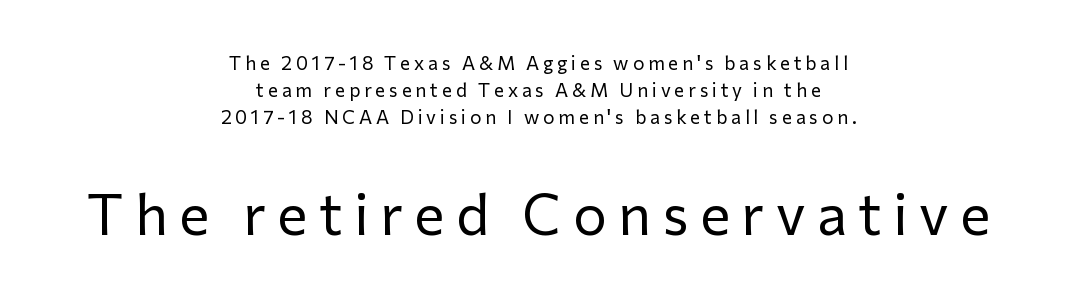
The image shows 57 px regular-weight sans-serif type, upright; set centered, normal line spacing (1.43x), unusually wide letter spacing (+0.2 em), not underlined; the second (bottom) block is 3.0x larger; low stroke contrast and a medium x-height.
